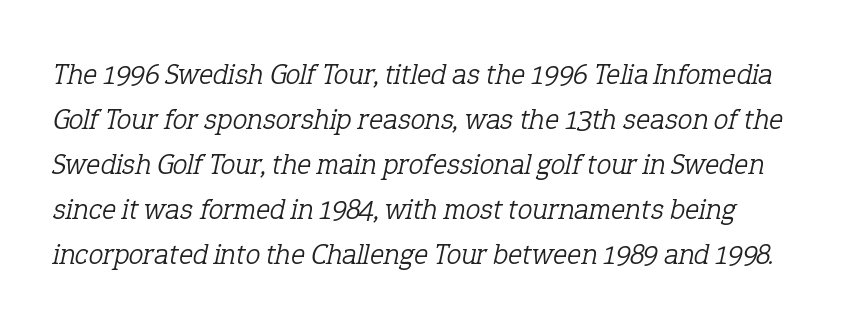
{"serif": "yes", "italic": "yes", "lean": "right", "slant_degrees": 12, "bold": "no", "weight": "light", "width": "normal", "stroke_contrast": "low", "x_height": "medium", "monospaced": "no", "underline": "no", "line_spacing": "normal", "line_spacing_ratio": 1.5, "letter_spacing": "normal", "letter_spacing_em": 0.0, "glyph_px": 30}
